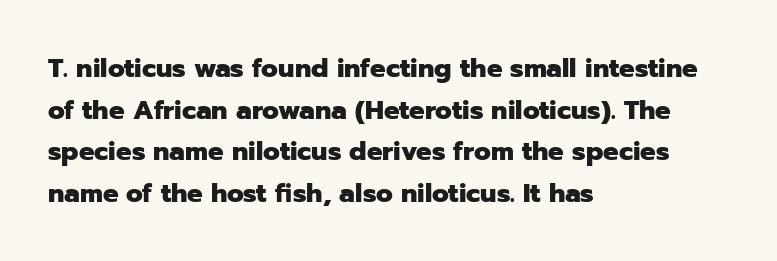
When letters stand straight like this, we call the style roman or upright. Successive baselines arrive at the customary interval. This rendering uses left alignment, leaving the right contour irregular. Notice how thick the strokes are: this is what a full bold looks like.
